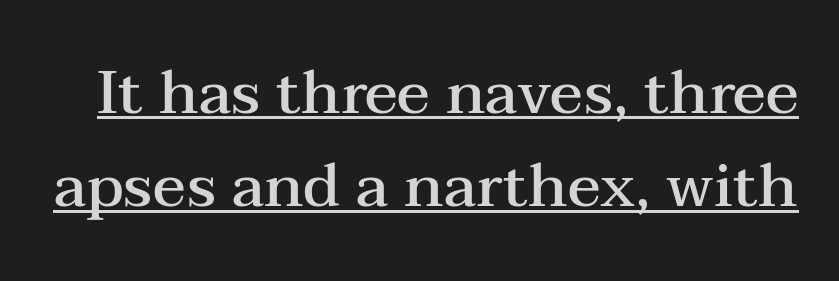
{"serif": "yes", "italic": "no", "bold": "semi", "weight": "semibold", "width": "wide", "stroke_contrast": "medium", "x_height": "medium", "monospaced": "no", "underline": "yes", "line_spacing": "normal", "line_spacing_ratio": 1.53, "letter_spacing": "normal", "letter_spacing_em": 0.0, "glyph_px": 61}
